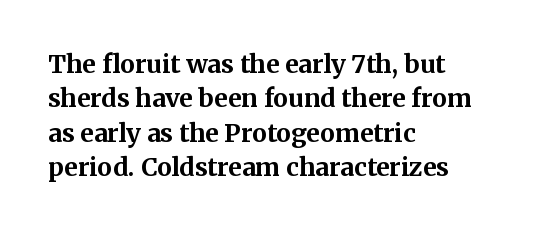
Plain, unruled lines of type. Italic: no, the glyphs are upright roman. The face used here has the dense, thick strokes of a bold. Compared with typical paragraphs, the rows here are spaced about the same. The paragraph has a hard left edge and a soft right edge. Here the glyphs are tracked normally, forming tight word shapes.
